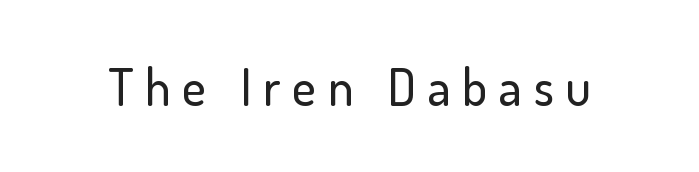
Letter spacing: wide. Type without underlining. Rendered with straight, roman letterforms. Varying glyph widths throughout — classic text-font behaviour. The font family rendered here belongs to the sans-serif group.
